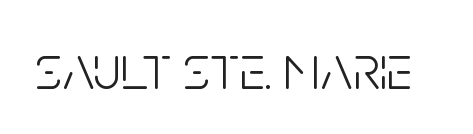
Q: Is the text bold? A: No.
Q: Is the text italic (slanted)? A: No, it is upright.
Q: Is the typeface a serif or a sans-serif typeface? A: Sans-serif.
Q: Is the text underlined? A: No.
Q: Is the spacing between letters normal or unusually wide? A: Normal.
Q: Width (condensed, normal, or wide)? A: Condensed.
Q: Stroke contrast? A: Low.
Q: x-height? A: Large.
Q: Monospaced? A: No.
